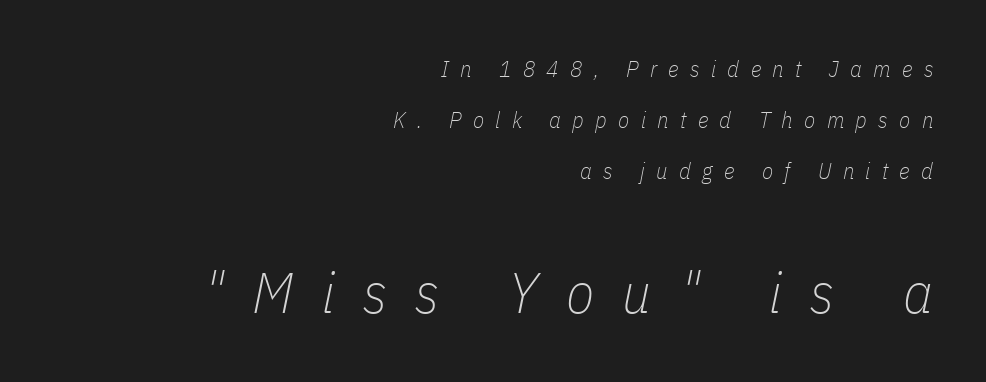
Q: Is the text bold? A: No.
Q: Is the text italic (slanted)? A: Yes, it leans right by about 11 degrees.
Q: Is the text underlined? A: No.
Q: How is the paragraph aligned? A: Right-aligned.
Q: Is the spacing between letters normal or unusually wide? A: Unusually wide.
Q: Is the spacing between lines tight, normal or loose? A: Loose.
Q: Which block of text is set in a larger size, the first (top) or the second (bottom)? A: The second (bottom) one.
Q: Width (condensed, normal, or wide)? A: Condensed.
Q: Stroke contrast? A: Low.
Q: x-height? A: Medium.
Q: Monospaced? A: No.
